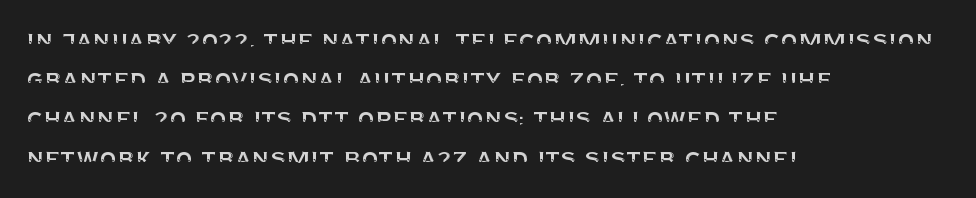
The image shows 28 px sans-serif type, upright; set left-aligned, normal line spacing (1.4x), normal letter spacing, not underlined; medium stroke contrast and a large x-height.
